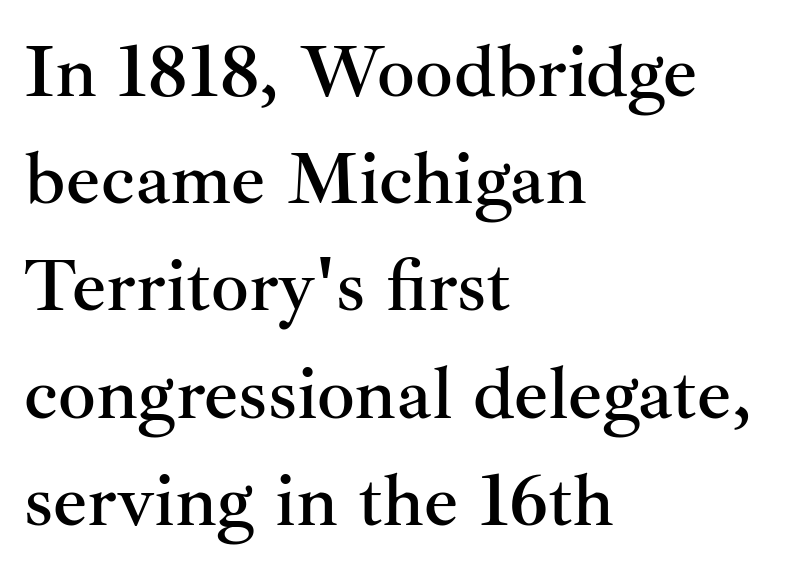
{"serif": "yes", "italic": "no", "width": "normal", "stroke_contrast": "medium", "x_height": "small", "monospaced": "no", "underline": "no", "align": "left", "line_spacing": "normal", "line_spacing_ratio": 1.43, "letter_spacing": "normal", "letter_spacing_em": 0.0, "glyph_px": 75}
